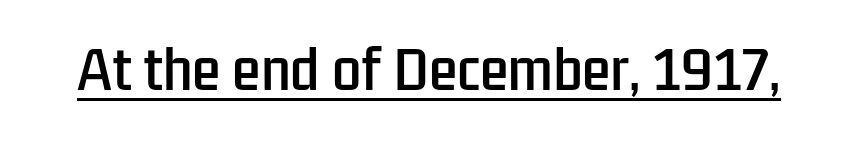
Upright lettering throughout. A baseline rule has been typeset under these characters. Looks like regular typesetting: each glyph gets only the width it needs. The characters display no serif detailing; their extremities are plain. The tracking reads as untouched default to a designer's eye.
